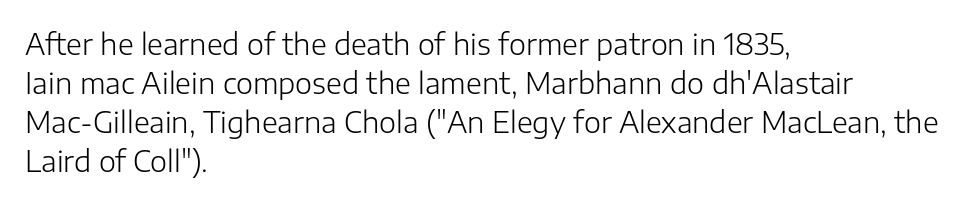
{"serif": "no", "italic": "no", "bold": "no", "weight": "light", "width": "normal", "stroke_contrast": "low", "x_height": "medium", "monospaced": "no", "underline": "no", "align": "left", "line_spacing": "normal", "line_spacing_ratio": 1.34, "letter_spacing": "normal", "letter_spacing_em": 0.0, "glyph_px": 29}
